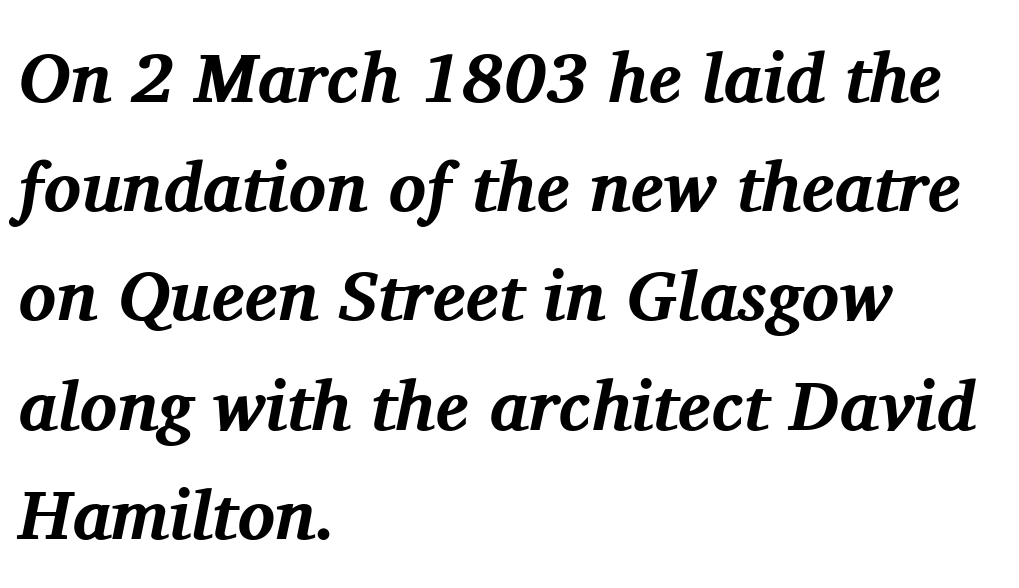
{"serif": "yes", "italic": "yes", "lean": "right", "slant_degrees": 11, "bold": "yes", "weight": "bold", "width": "normal", "stroke_contrast": "medium", "x_height": "medium", "monospaced": "no", "underline": "no", "align": "left", "line_spacing": "normal", "line_spacing_ratio": 1.56, "letter_spacing": "normal", "letter_spacing_em": 0.0, "glyph_px": 70}
